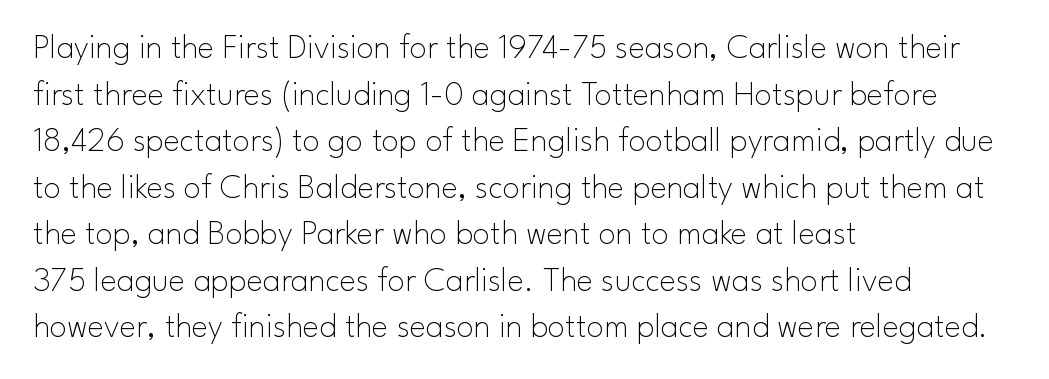
The image shows 35 px thin sans-serif type, upright; set left-aligned, normal line spacing (1.33x), normal letter spacing, not underlined; low stroke contrast and a small x-height.
